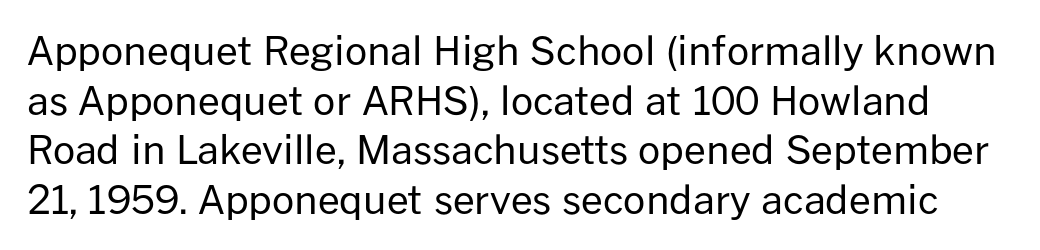
{"serif": "no", "italic": "no", "bold": "no", "weight": "regular", "width": "normal", "stroke_contrast": "low", "x_height": "medium", "monospaced": "no", "underline": "no", "line_spacing": "normal", "line_spacing_ratio": 1.27, "letter_spacing": "normal", "letter_spacing_em": 0.0, "glyph_px": 39}
